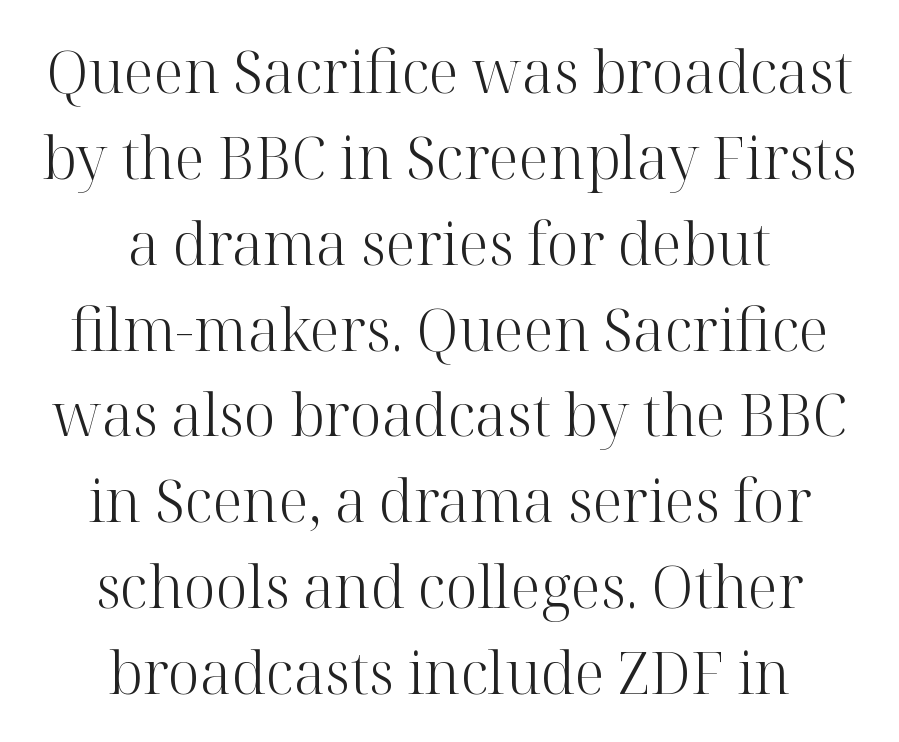
{"serif": "yes", "italic": "no", "bold": "no", "weight": "light", "width": "normal", "stroke_contrast": "high", "x_height": "medium", "monospaced": "no", "underline": "no", "align": "center", "line_spacing": "normal", "line_spacing_ratio": 1.48, "letter_spacing": "normal", "letter_spacing_em": 0.0, "glyph_px": 58}
